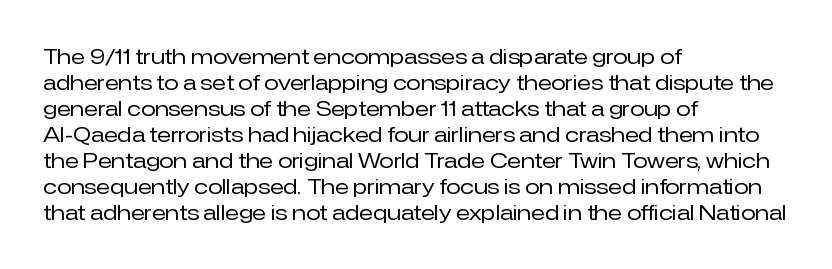
The image shows 21 px text type, upright; set left-aligned, line spacing 1.24x, normal letter spacing, not underlined.
